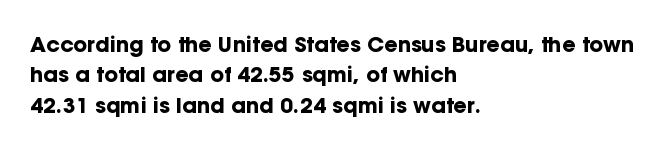
{"italic": "no", "bold": "yes", "underline": "no", "align": "left", "line_spacing": "normal", "line_spacing_ratio": 1.45, "letter_spacing": "normal", "letter_spacing_em": 0.0, "glyph_px": 21}
